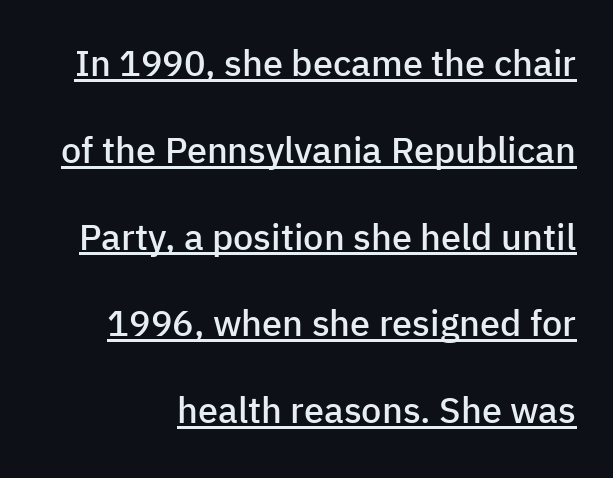
These characters rest on top of a visible drawn line. The passage shown is semibold, sitting just below true bold. Characters follow at the spacing the type designer built in. The lettering holds an erect, upright posture throughout.
